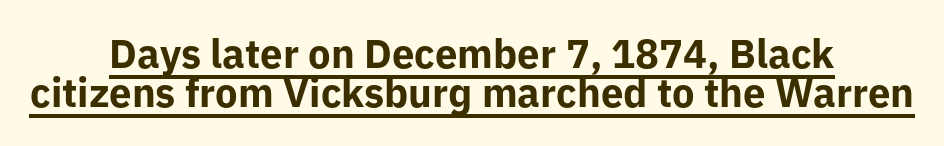
The image shows 40 px bold sans-serif type, upright; set centered, tight line spacing (0.98x), normal letter spacing, underlined; low stroke contrast and a medium x-height.
